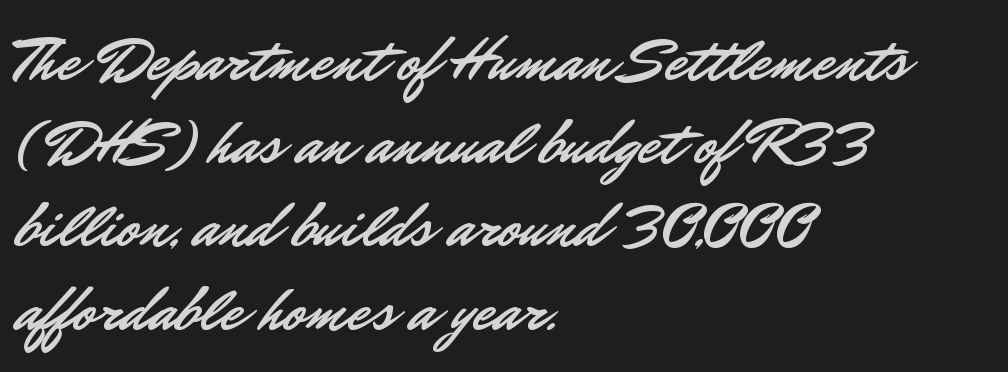
{"serif": "no", "width": "normal", "stroke_contrast": "low", "x_height": "small", "monospaced": "no", "underline": "no", "align": "left", "line_spacing": "normal", "line_spacing_ratio": 1.3, "letter_spacing": "normal", "letter_spacing_em": 0.0, "glyph_px": 64}
